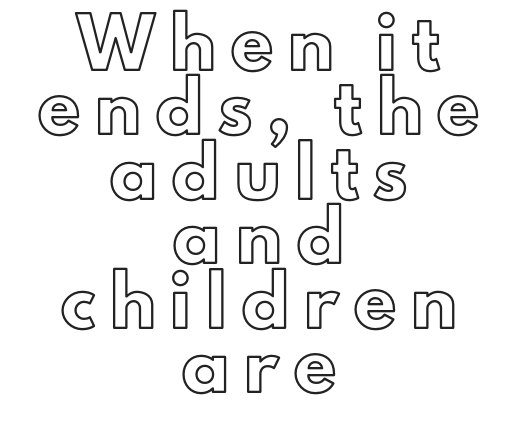
Varying glyph widths throughout — classic text-font behaviour. Typeset on center — no edge is straight. The letters are spread apart with noticeably loose tracking. The space directly below the letters is spotless. Notice how the stems are strictly vertical — no italics here. Summary of vertical rhythm: regular, with standard interline spacing.
